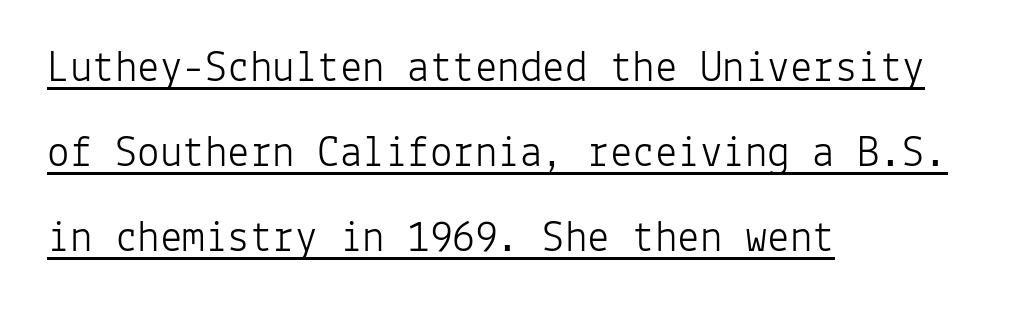
Q: Is the text bold? A: No.
Q: Is the text italic (slanted)? A: No, it is upright.
Q: Is the typeface a serif or a sans-serif typeface? A: Sans-serif.
Q: Is the text underlined? A: Yes.
Q: How is the paragraph aligned? A: Left-aligned.
Q: Is the spacing between letters normal or unusually wide? A: Normal.
Q: Width (condensed, normal, or wide)? A: Normal.
Q: Stroke contrast? A: Low.
Q: x-height? A: Medium.
Q: Monospaced? A: Yes.
